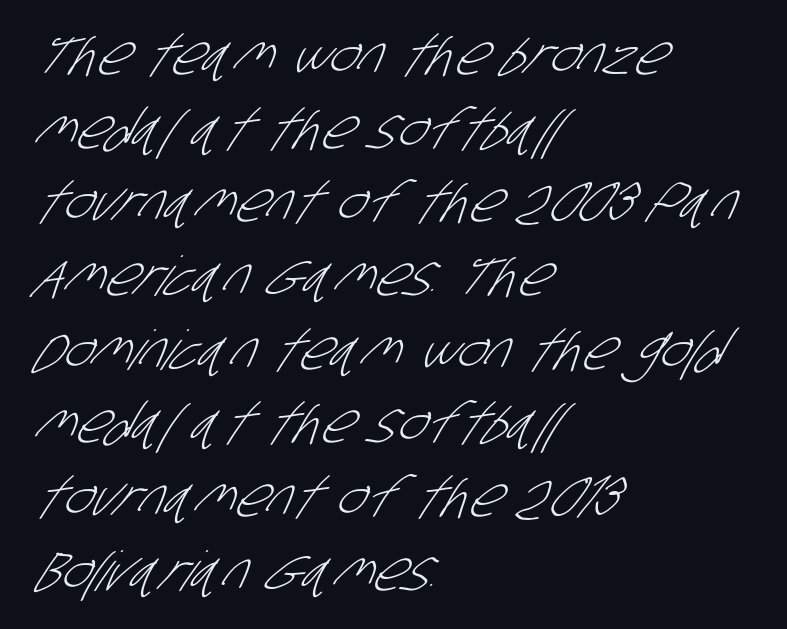
Q: Is the text bold? A: No.
Q: Is the typeface a serif or a sans-serif typeface? A: Sans-serif.
Q: Is the text underlined? A: No.
Q: How is the paragraph aligned? A: Left-aligned.
Q: Is the spacing between letters normal or unusually wide? A: Normal.
Q: Is the spacing between lines tight, normal or loose? A: Normal.
Q: Width (condensed, normal, or wide)? A: Condensed.
Q: Stroke contrast? A: Low.
Q: x-height? A: Large.
Q: Monospaced? A: No.
